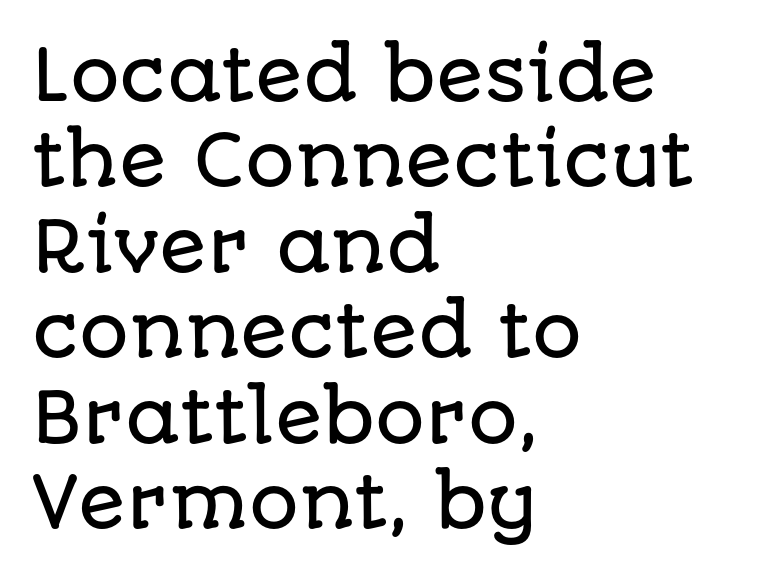
The image shows 70 px sans-serif type, upright; set left-aligned, line spacing 1.22x, normal letter spacing, not underlined; low stroke contrast and a large x-height.
